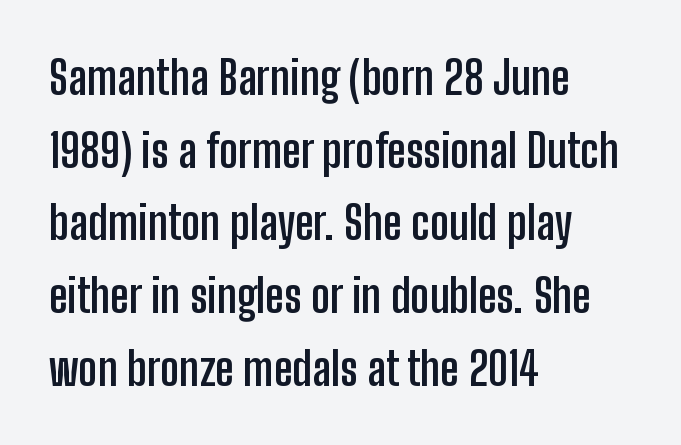
{"serif": "no", "italic": "no", "bold": "yes", "weight": "semibold", "width": "condensed", "stroke_contrast": "low", "x_height": "medium", "monospaced": "no", "underline": "no", "align": "left", "line_spacing": "normal", "line_spacing_ratio": 1.58, "letter_spacing": "normal", "letter_spacing_em": 0.0, "glyph_px": 46}
